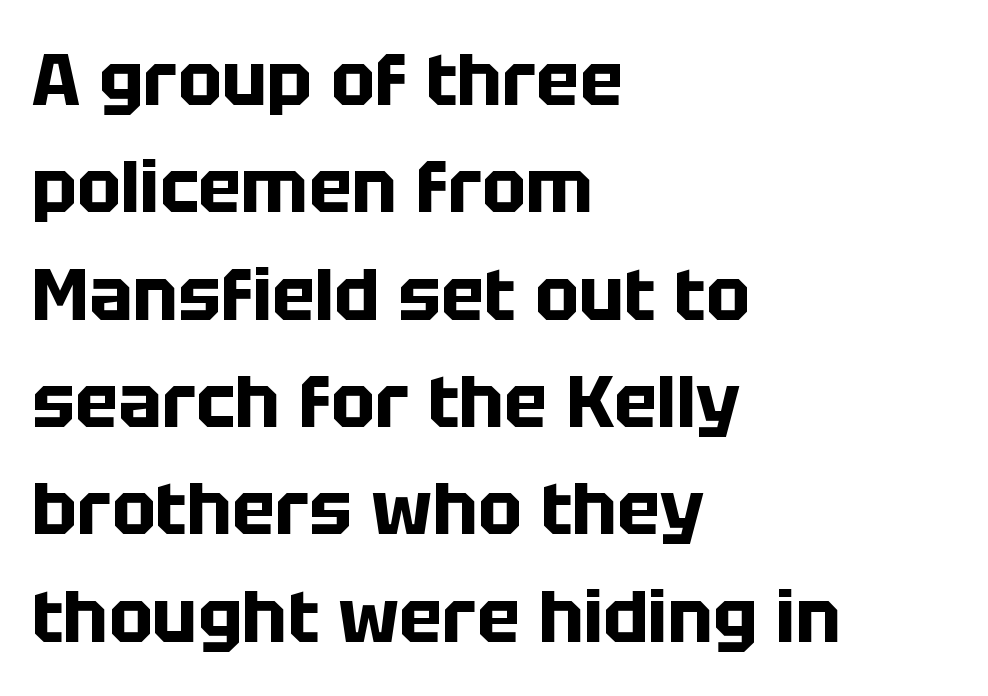
The image shows 73 px bold sans-serif type, upright; set left-aligned, normal line spacing (1.47x), normal letter spacing, not underlined; low stroke contrast and a large x-height.
